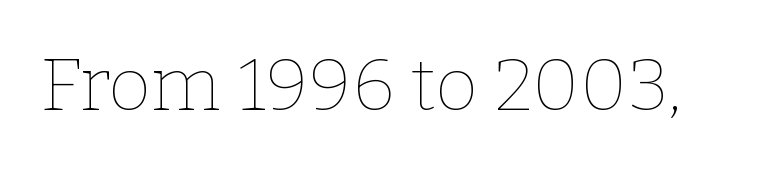
The image shows 74 px thin type, upright; set normal letter spacing, not underlined; low stroke contrast and a medium x-height.
